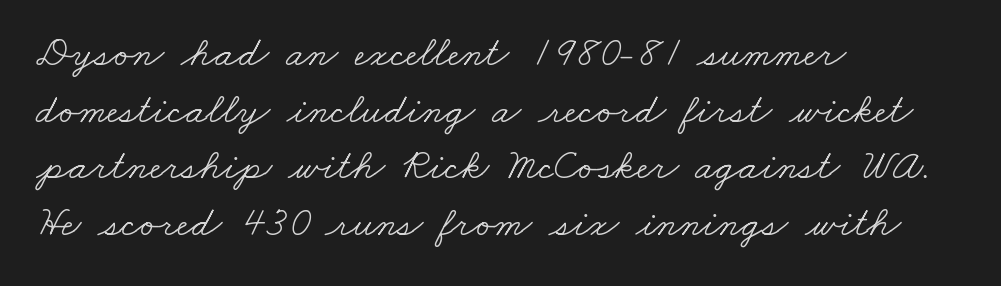
The image shows 42 px light, wide serif type; set left-aligned, normal line spacing (1.35x), normal letter spacing, not underlined; low stroke contrast and a small x-height.
